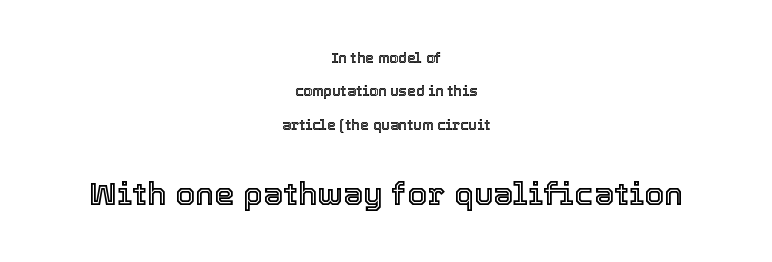
The image shows 32 px text type, upright; set centered, loose line spacing (2.38x), normal letter spacing, not underlined; the second (bottom) block is 2.29x larger; a medium x-height.
